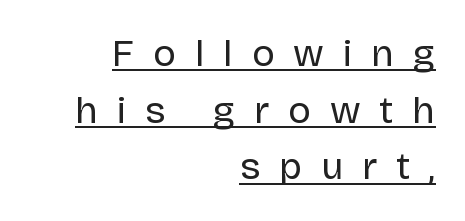
{"serif": "no", "italic": "no", "bold": "no", "weight": "regular", "width": "normal", "stroke_contrast": "low", "x_height": "large", "monospaced": "no", "underline": "yes", "align": "right", "line_spacing": "normal", "line_spacing_ratio": 1.49, "letter_spacing": "wide", "letter_spacing_em": 0.5, "glyph_px": 38}
